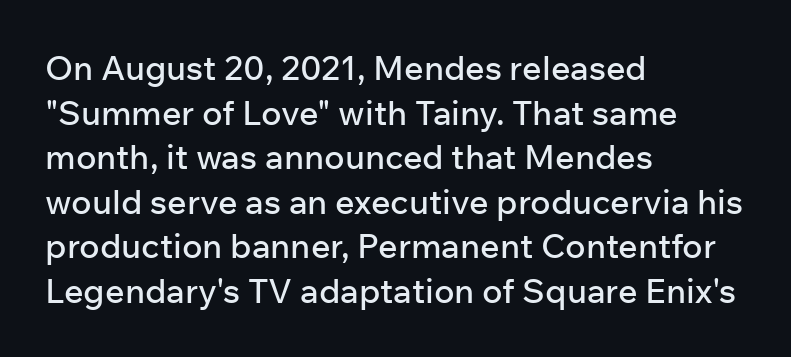
Q: Is the text italic (slanted)? A: No, it is upright.
Q: Is the typeface a serif or a sans-serif typeface? A: Sans-serif.
Q: Is the text underlined? A: No.
Q: How is the paragraph aligned? A: Left-aligned.
Q: Is the spacing between letters normal or unusually wide? A: Normal.
Q: Is the spacing between lines tight, normal or loose? A: Normal.
Q: Width (condensed, normal, or wide)? A: Normal.
Q: Stroke contrast? A: Low.
Q: x-height? A: Medium.
Q: Monospaced? A: No.
